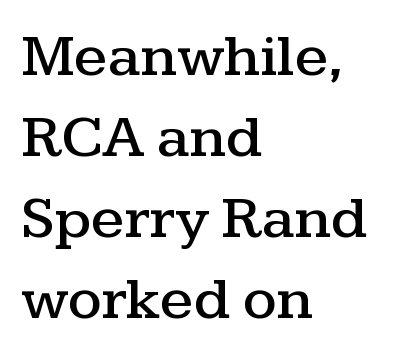
The space directly below the letters is spotless. Each line starts at the same left margin while the right side varies. There is no visible air inserted between adjacent glyphs. Students, observe: this is what conventionally led text looks like. If you drew a line through each stem, it would be perfectly vertical.
